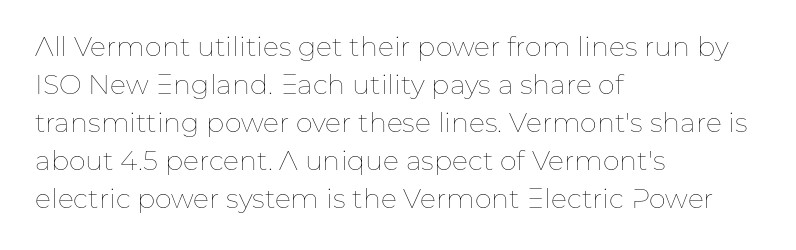
{"italic": "no", "bold": "no", "underline": "no", "align": "left", "line_spacing": "normal", "line_spacing_ratio": 1.41, "letter_spacing": "normal", "letter_spacing_em": 0.0, "glyph_px": 27}
